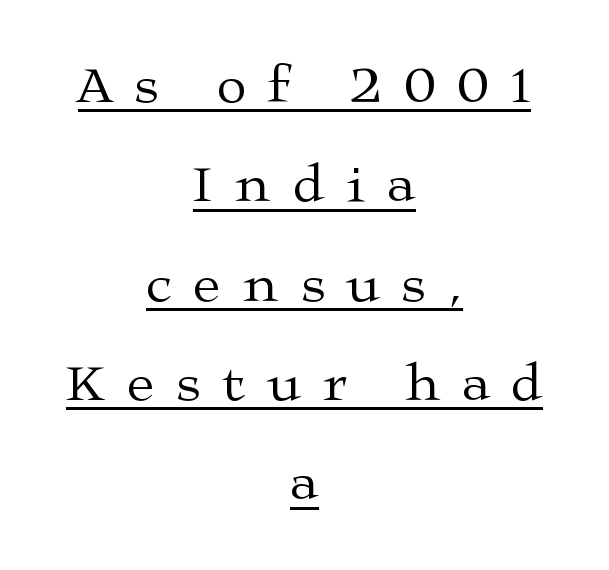
The image shows 54 px regular-weight, wide serif type, upright; set centered, line spacing 1.84x, unusually wide letter spacing (+0.41 em), underlined; medium stroke contrast and a medium x-height.
